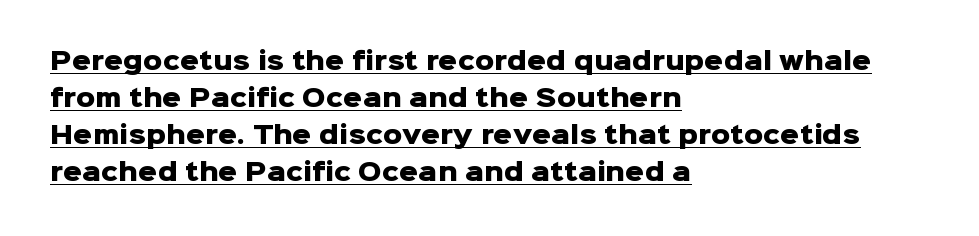
The image shows 24 px bold type, upright; set left-aligned, normal line spacing (1.54x), normal letter spacing, underlined.
